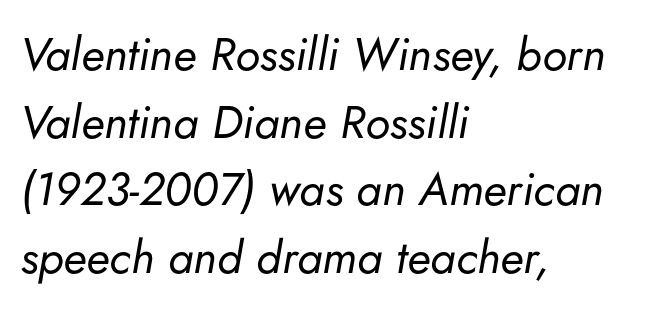
{"italic": "yes", "lean": "right", "slant_degrees": 5, "bold": "no", "weight": "regular", "width": "normal", "stroke_contrast": "low", "x_height": "small", "monospaced": "no", "underline": "no", "align": "left", "line_spacing": "normal", "line_spacing_ratio": 1.47, "letter_spacing": "normal", "letter_spacing_em": 0.0, "glyph_px": 46}
